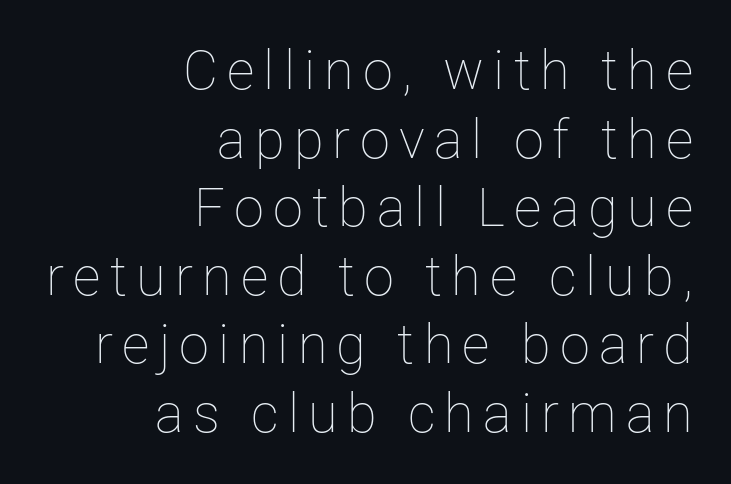
The glyphs are unaccompanied by any horizontal stroke below them. One-word summary of the alignment: right. The strokes are not fattened; the text isn't bold. If you measured baseline to baseline, you'd find a middling distance. Looks like regular typesetting: each glyph gets only the width it needs.
